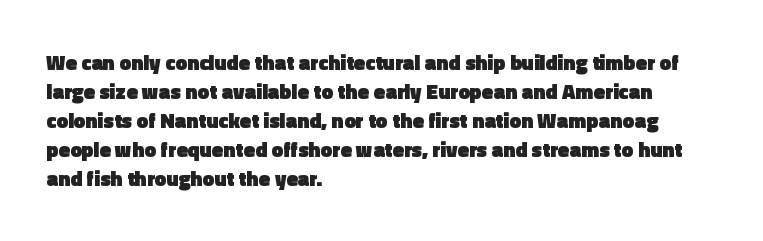
{"italic": "no", "bold": "yes", "underline": "no", "align": "left", "line_spacing": "normal", "line_spacing_ratio": 1.38, "letter_spacing": "normal", "letter_spacing_em": 0.0, "glyph_px": 21}
